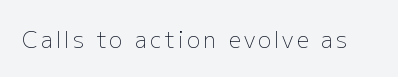
The specimen reads as upright at a glance. The face looks like a standard text weight, possibly lighter. Nobody drew a line under any word here.
